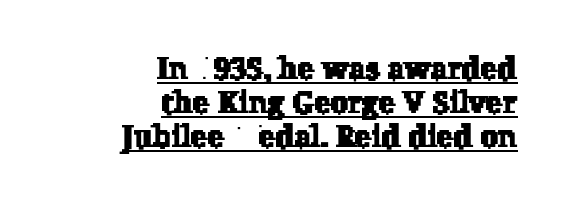
{"serif": "yes", "width": "normal", "stroke_contrast": "low", "x_height": "medium", "monospaced": "no", "underline": "yes", "align": "right", "line_spacing": "tight", "line_spacing_ratio": 1.1, "letter_spacing": "normal", "letter_spacing_em": 0.0, "glyph_px": 31}
